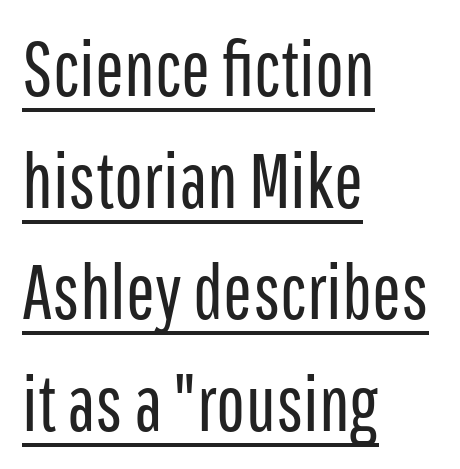
The image shows 77 px regular-weight, condensed sans-serif type, upright; set left-aligned, normal line spacing (1.45x), normal letter spacing, underlined; low stroke contrast and a medium x-height.
